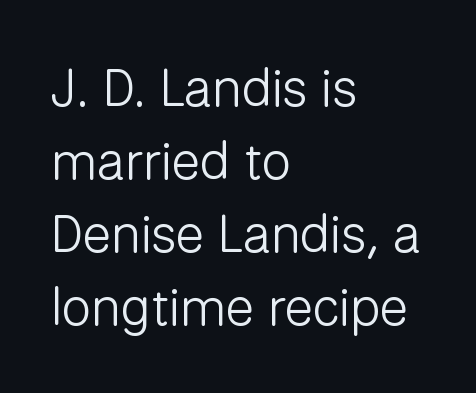
The image shows 53 px light sans-serif type, upright; set left-aligned, normal line spacing (1.38x), normal letter spacing, not underlined; low stroke contrast and a medium x-height.
